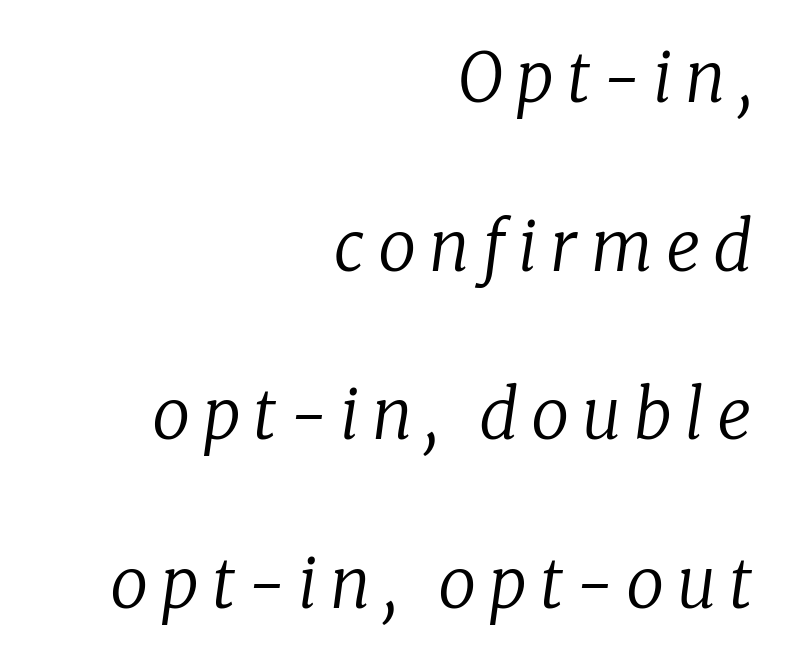
Q: Is the text bold? A: No.
Q: Is the text italic (slanted)? A: Yes, it leans right by about 8 degrees.
Q: Is the typeface a serif or a sans-serif typeface? A: Serif.
Q: Is the text underlined? A: No.
Q: How is the paragraph aligned? A: Right-aligned.
Q: Is the spacing between lines tight, normal or loose? A: Loose.
Q: Width (condensed, normal, or wide)? A: Normal.
Q: Stroke contrast? A: Low.
Q: x-height? A: Medium.
Q: Monospaced? A: No.
